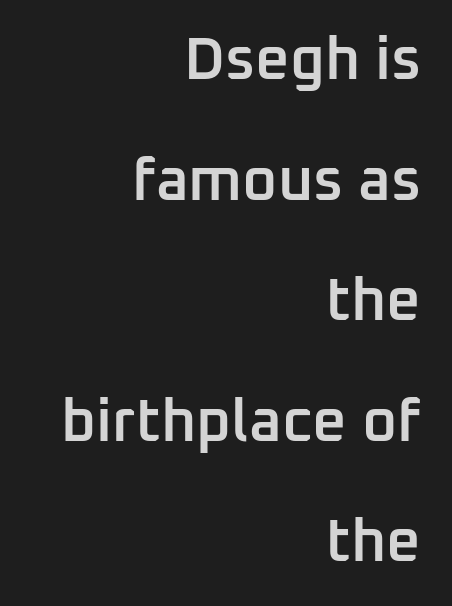
The lines in this sample share a right terminus and differ only in where they begin. A great deal of white space separates one row of letters from the next. A clean baseline with only descenders dipping below it. How heavy is the stroke? Medium-heavy — a semibold, shy of bold.
